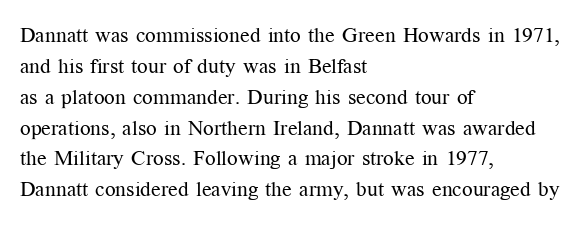
The image shows 21 px text type, upright; set left-aligned, normal line spacing (1.47x), normal letter spacing, not underlined.
